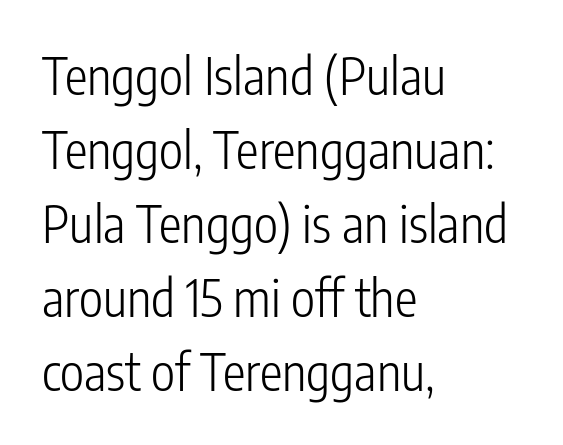
The image shows 51 px light, condensed sans-serif type, upright; set left-aligned, normal line spacing (1.45x), normal letter spacing, not underlined; low stroke contrast and a medium x-height.
